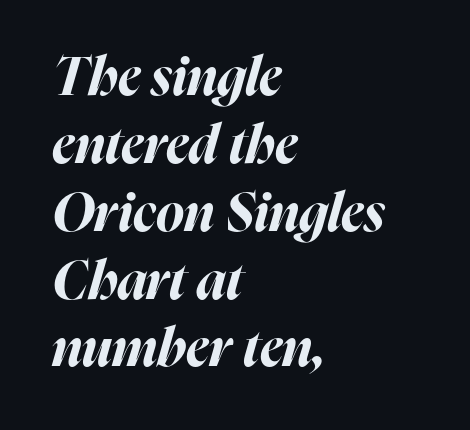
The image shows 53 px bold type, italic (leaning right); set left-aligned, normal line spacing (1.28x), normal letter spacing, not underlined; high stroke contrast and a medium x-height.
